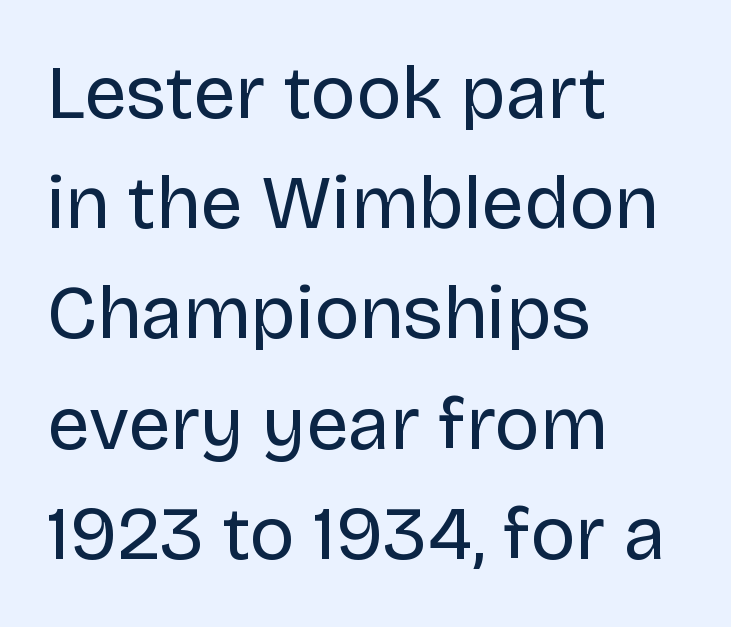
This reads as an unemphasized weight, regular at the heaviest. This rendering features lettering with no underline. This is the regular roman posture of the typeface. These lines keep a tight, regular rhythm from letter to letter.
